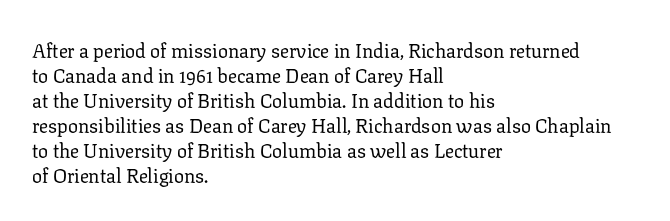
The image shows 20 px text type, upright; set left-aligned, normal line spacing (1.25x), normal letter spacing, not underlined.
